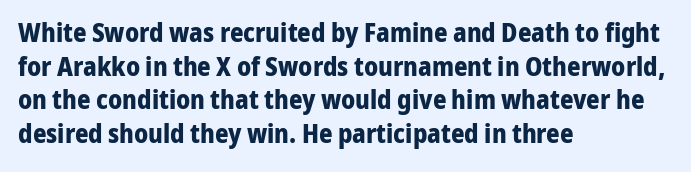
Regarding leading, the lines here are spaced in the standard way. Nothing unusual about the tracking: characters are spaced as the font intends. Clear beneath every line of the passage. The compositor pushed each line to the left boundary. Ascenders rise straight up at ninety degrees. The font is running at its bold setting.
